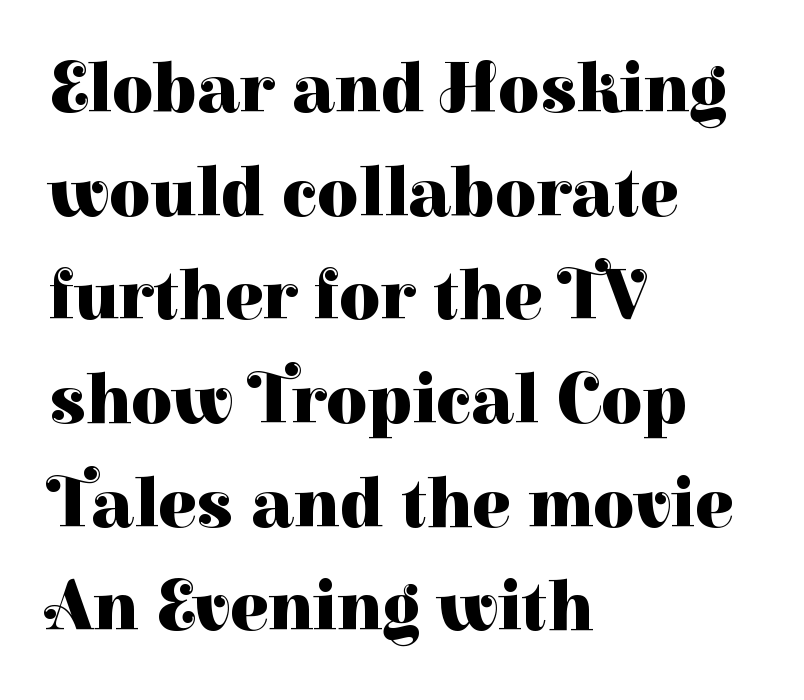
{"serif": "yes", "italic": "no", "bold": "yes", "weight": "heavy", "width": "normal", "stroke_contrast": "high", "x_height": "medium", "monospaced": "no", "underline": "no", "align": "left", "line_spacing": "normal", "line_spacing_ratio": 1.46, "letter_spacing": "normal", "letter_spacing_em": 0.0, "glyph_px": 71}
